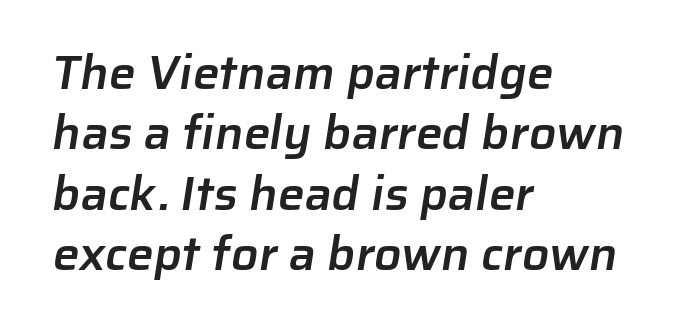
{"serif": "no", "bold": "semi", "weight": "semibold", "width": "normal", "stroke_contrast": "low", "x_height": "medium", "monospaced": "no", "underline": "no", "align": "left", "line_spacing": "normal", "line_spacing_ratio": 1.26, "letter_spacing": "normal", "letter_spacing_em": 0.0, "glyph_px": 48}
